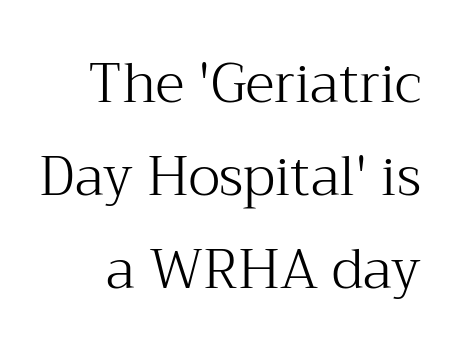
Characters remain perfectly vertical along every line. Plain, unruled lines of type. Nothing unusual about the tracking: characters are spaced as the font intends. Nothing heavy about these letters — not bold at all. Examine the stroke ends and you'll spot serifs. A typesetter would call this proportional, since set widths differ per character.
